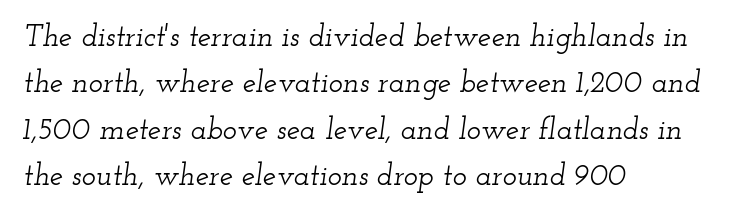
The image shows 30 px wide serif type, italic (leaning right); set left-aligned, normal line spacing (1.55x), normal letter spacing, not underlined; low stroke contrast and a small x-height.
